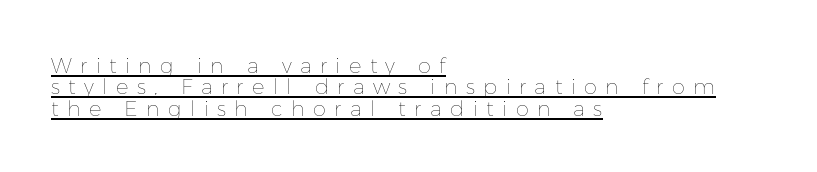
The image shows 21 px text type, upright; set left-aligned, tight line spacing (1.02x), unusually wide letter spacing (+0.4 em), underlined.
